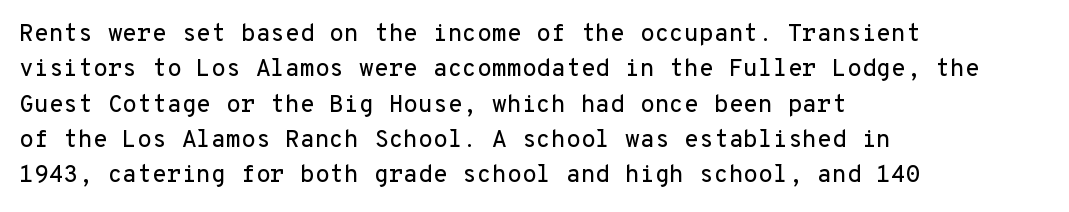
The image shows 24 px text type, upright; set left-aligned, normal line spacing (1.47x), normal letter spacing, not underlined.
